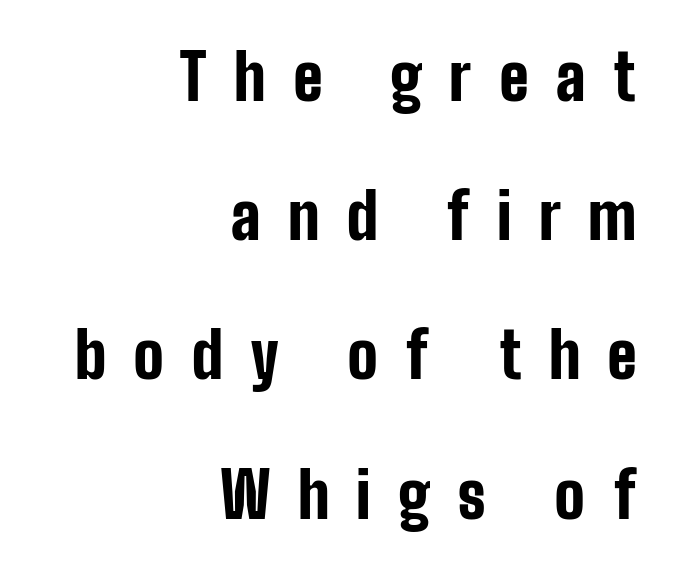
Q: Is the text bold? A: Yes.
Q: Is the text italic (slanted)? A: No, it is upright.
Q: Is the typeface a serif or a sans-serif typeface? A: Sans-serif.
Q: Is the text underlined? A: No.
Q: How is the paragraph aligned? A: Right-aligned.
Q: Is the spacing between letters normal or unusually wide? A: Unusually wide.
Q: Is the spacing between lines tight, normal or loose? A: Loose.
Q: Width (condensed, normal, or wide)? A: Condensed.
Q: Stroke contrast? A: Low.
Q: x-height? A: Medium.
Q: Monospaced? A: No.
